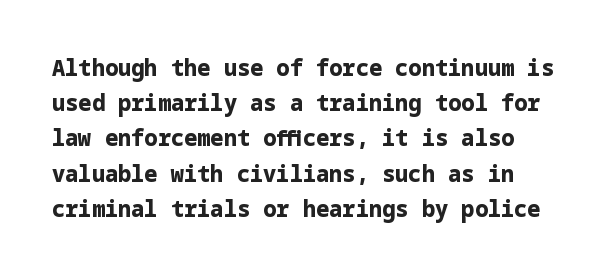
Q: Is the text bold? A: Yes.
Q: Is the text italic (slanted)? A: No, it is upright.
Q: Is the text underlined? A: No.
Q: Is the spacing between letters normal or unusually wide? A: Normal.
Q: Is the spacing between lines tight, normal or loose? A: Normal.
